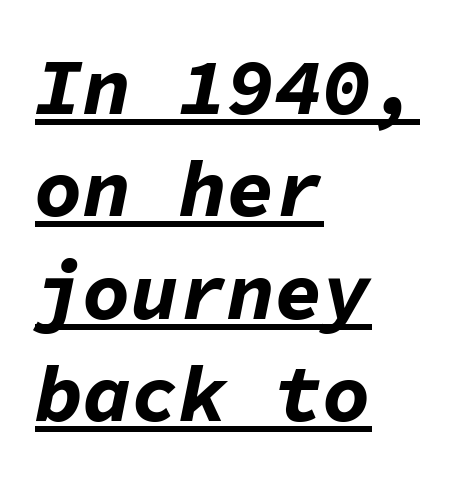
The image shows 80 px bold type, italic (leaning right), monospaced; set left-aligned, normal line spacing (1.28x), normal letter spacing, underlined; low stroke contrast and a medium x-height.
